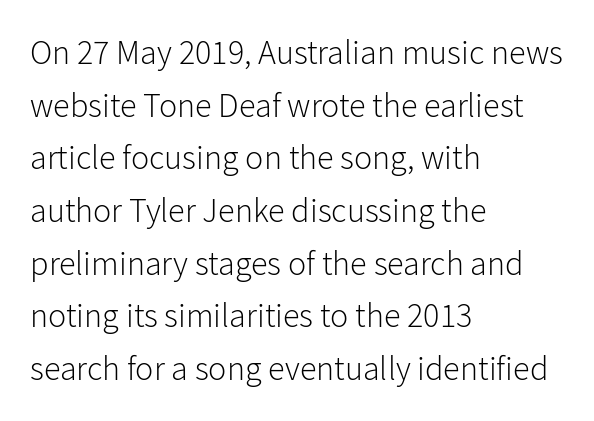
{"serif": "no", "italic": "no", "bold": "no", "weight": "light", "width": "normal", "stroke_contrast": "low", "x_height": "medium", "monospaced": "no", "underline": "no", "align": "left", "line_spacing": "normal", "line_spacing_ratio": 1.55, "letter_spacing": "normal", "letter_spacing_em": 0.0, "glyph_px": 34}
